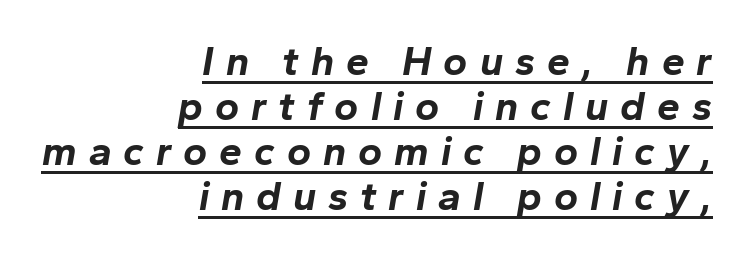
The image shows 41 px bold type, italic (leaning right); set right-aligned, tight line spacing (1.1x), unusually wide letter spacing (+0.29 em), underlined; low stroke contrast and a medium x-height.
